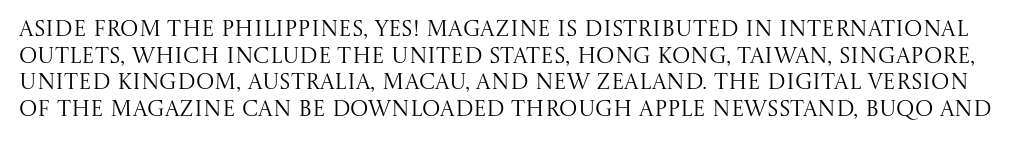
{"italic": "no", "bold": "no", "underline": "no", "line_spacing_ratio": 1.21, "letter_spacing": "normal", "letter_spacing_em": 0.0, "glyph_px": 22}
